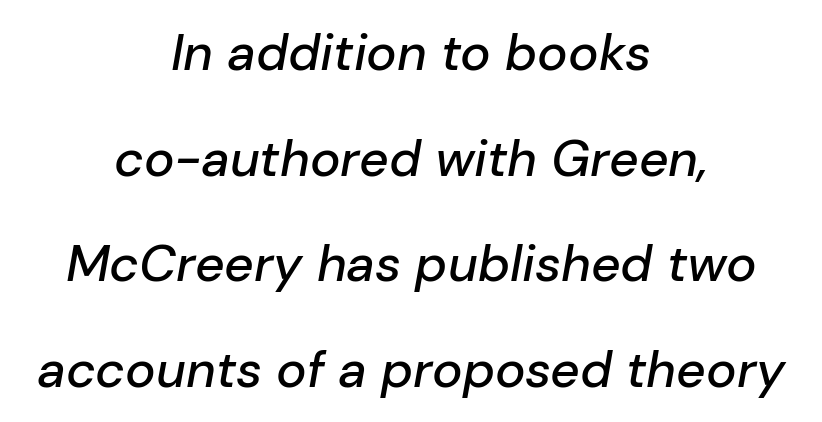
Q: Is the text italic (slanted)? A: Yes, it leans right by about 10 degrees.
Q: Is the text underlined? A: No.
Q: How is the paragraph aligned? A: Centered.
Q: Is the spacing between letters normal or unusually wide? A: Normal.
Q: Is the spacing between lines tight, normal or loose? A: Loose.
Q: Width (condensed, normal, or wide)? A: Normal.
Q: Stroke contrast? A: Low.
Q: x-height? A: Medium.
Q: Monospaced? A: No.
